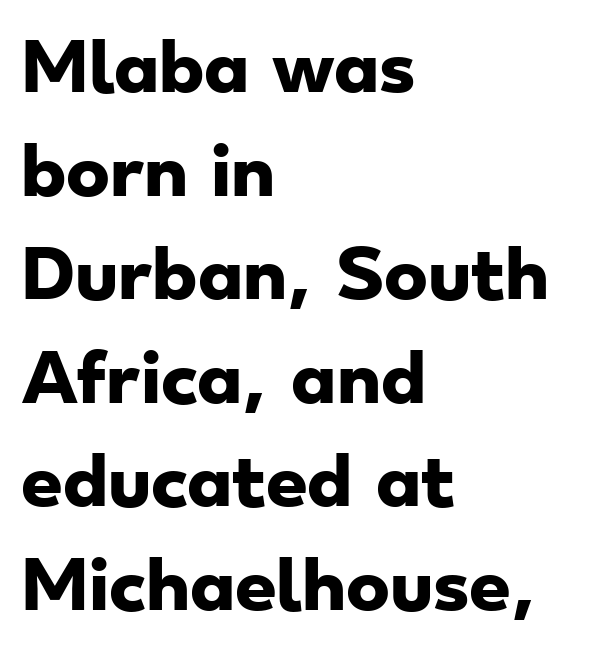
Q: Is the text bold? A: Yes.
Q: Is the typeface a serif or a sans-serif typeface? A: Sans-serif.
Q: Is the text underlined? A: No.
Q: How is the paragraph aligned? A: Left-aligned.
Q: Is the spacing between letters normal or unusually wide? A: Normal.
Q: Is the spacing between lines tight, normal or loose? A: Normal.
Q: Width (condensed, normal, or wide)? A: Wide.
Q: Stroke contrast? A: Low.
Q: x-height? A: Small.
Q: Monospaced? A: No.
